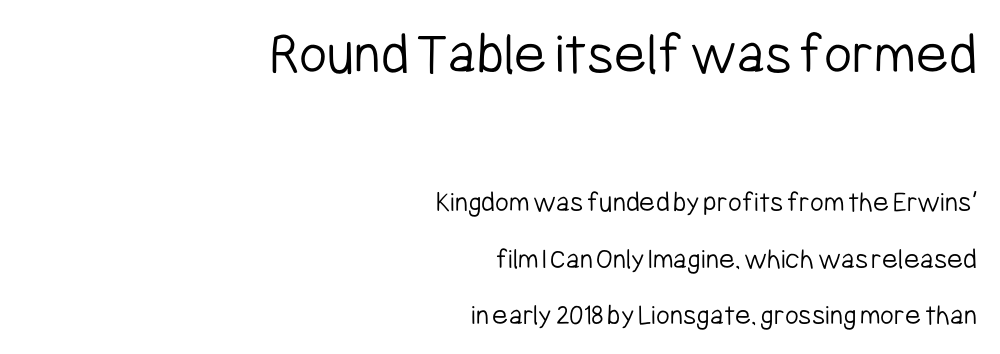
Q: Is the text bold? A: No.
Q: Is the text italic (slanted)? A: No, it is upright.
Q: Is the typeface a serif or a sans-serif typeface? A: Sans-serif.
Q: Is the text underlined? A: No.
Q: How is the paragraph aligned? A: Right-aligned.
Q: Is the spacing between letters normal or unusually wide? A: Normal.
Q: Which block of text is set in a larger size, the first (top) or the second (bottom)? A: The first (top) one.
Q: Width (condensed, normal, or wide)? A: Condensed.
Q: Stroke contrast? A: Low.
Q: x-height? A: Medium.
Q: Monospaced? A: No.
